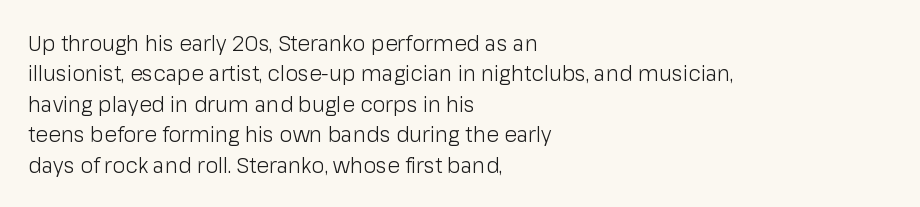
Q: Is the text bold? A: No.
Q: Is the text italic (slanted)? A: No, it is upright.
Q: Is the text underlined? A: No.
Q: How is the paragraph aligned? A: Left-aligned.
Q: Is the spacing between letters normal or unusually wide? A: Normal.
Q: Is the spacing between lines tight, normal or loose? A: Normal.
